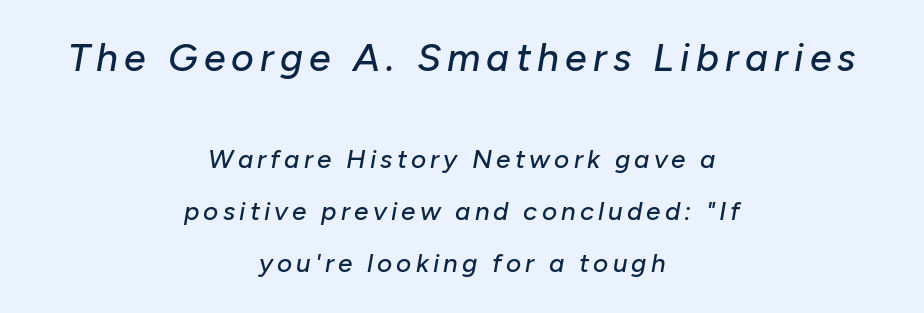
Q: Is the text italic (slanted)? A: Yes, it leans right by about 10 degrees.
Q: Is the text underlined? A: No.
Q: How is the paragraph aligned? A: Centered.
Q: Is the spacing between lines tight, normal or loose? A: Loose.
Q: Which block of text is set in a larger size, the first (top) or the second (bottom)? A: The first (top) one.
Q: Width (condensed, normal, or wide)? A: Normal.
Q: Stroke contrast? A: Low.
Q: x-height? A: Medium.
Q: Monospaced? A: No.
